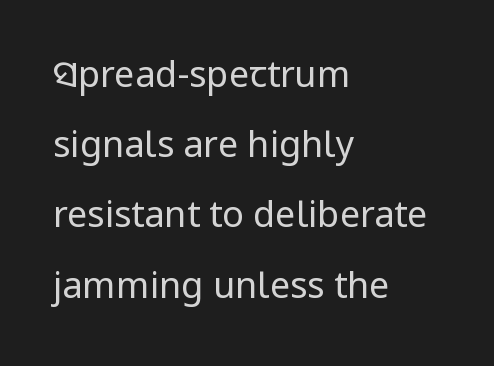
Nothing unusual about the tracking: characters are spaced as the font intends. I'd call this a sans setting — the letters go barefoot. All the whitespace from short lines collects on the right. A typesetter would mark this as roman, not italic. Underlining? Definitely not there.
